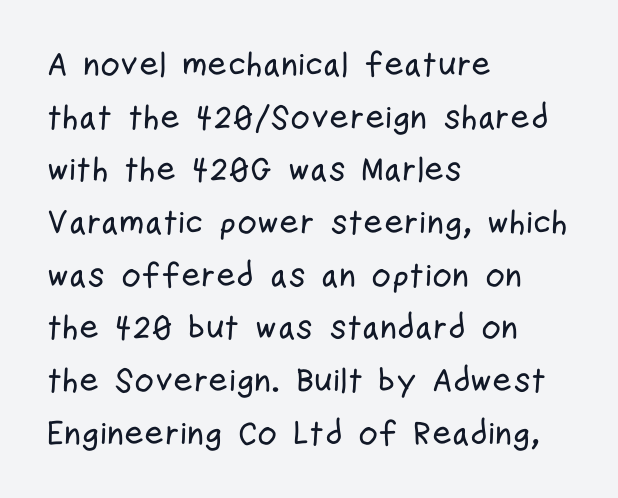
Q: Is the text italic (slanted)? A: No, it is upright.
Q: Is the typeface a serif or a sans-serif typeface? A: Sans-serif.
Q: Is the text underlined? A: No.
Q: How is the paragraph aligned? A: Left-aligned.
Q: Is the spacing between letters normal or unusually wide? A: Normal.
Q: Is the spacing between lines tight, normal or loose? A: Normal.
Q: Width (condensed, normal, or wide)? A: Condensed.
Q: Stroke contrast? A: Low.
Q: x-height? A: Medium.
Q: Monospaced? A: No.
